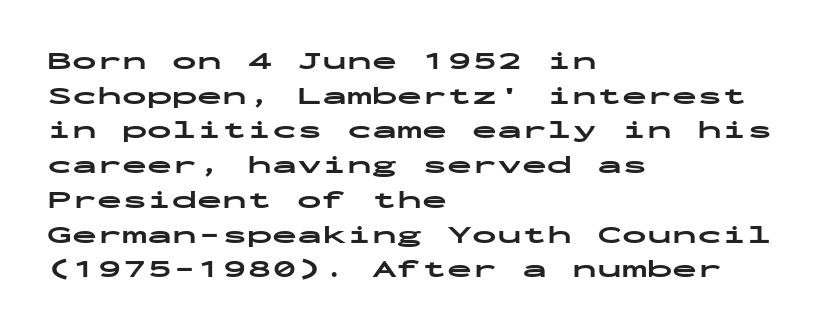
The type sits square on the baseline with zero lean. Summary of weight: heavy, a full bold. Rule under the text: the space is simply empty. Is the letter spacing exaggerated? No — it looks like the ordinary default.
